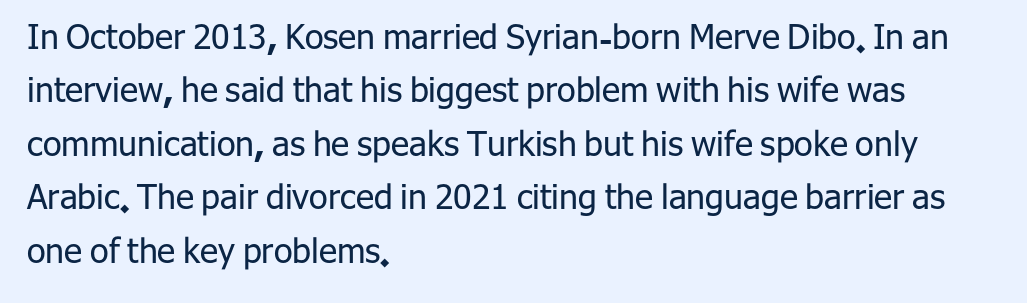
Q: Is the text bold? A: No.
Q: Is the text italic (slanted)? A: No, it is upright.
Q: Is the typeface a serif or a sans-serif typeface? A: Sans-serif.
Q: Is the text underlined? A: No.
Q: How is the paragraph aligned? A: Left-aligned.
Q: Is the spacing between letters normal or unusually wide? A: Normal.
Q: Is the spacing between lines tight, normal or loose? A: Normal.
Q: Width (condensed, normal, or wide)? A: Normal.
Q: Stroke contrast? A: Low.
Q: x-height? A: Medium.
Q: Monospaced? A: No.
